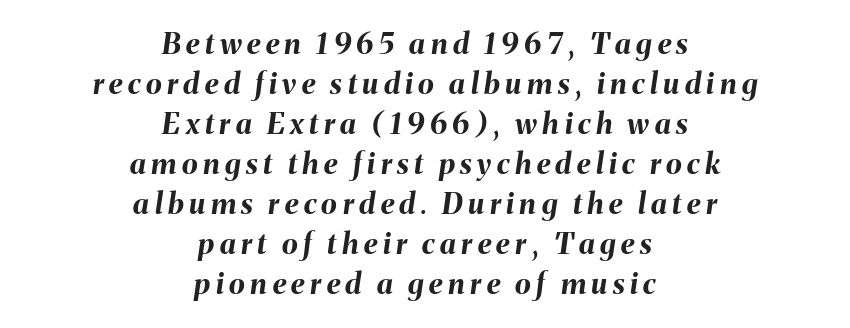
Q: Is the text bold? A: Yes.
Q: Is the text italic (slanted)? A: Yes, it leans right by about 8 degrees.
Q: Is the text underlined? A: No.
Q: How is the paragraph aligned? A: Centered.
Q: Is the spacing between lines tight, normal or loose? A: Normal.
Q: Width (condensed, normal, or wide)? A: Normal.
Q: Stroke contrast? A: Medium.
Q: x-height? A: Medium.
Q: Monospaced? A: No.
